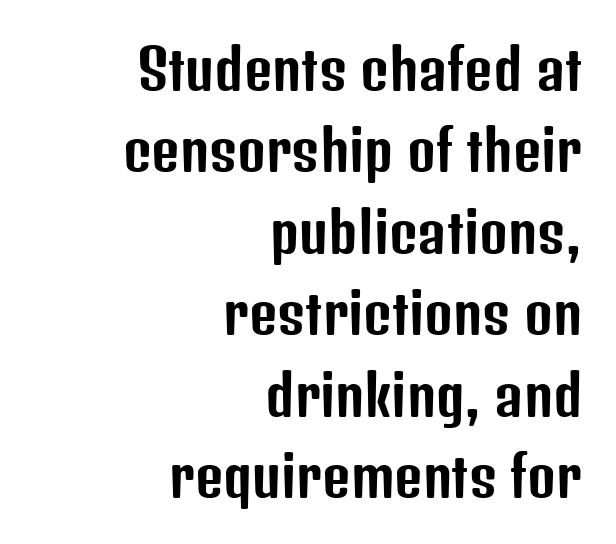
The image shows 55 px condensed sans-serif type, upright; set right-aligned, normal line spacing (1.48x), normal letter spacing, not underlined; low stroke contrast and a medium x-height.
